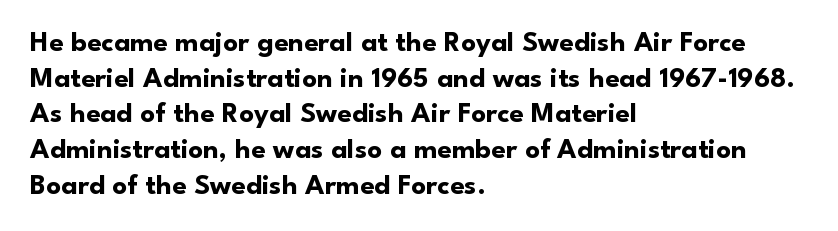
{"serif": "no", "italic": "no", "bold": "yes", "weight": "bold", "width": "normal", "stroke_contrast": "low", "x_height": "small", "monospaced": "no", "underline": "no", "align": "left", "line_spacing_ratio": 1.23, "letter_spacing": "normal", "letter_spacing_em": 0.0, "glyph_px": 29}
